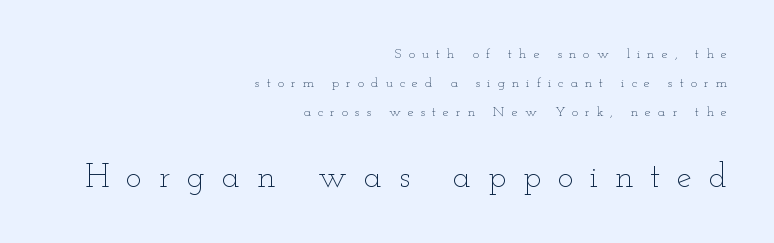
{"italic": "no", "bold": "no", "weight": "thin", "width": "wide", "stroke_contrast": "low", "x_height": "small", "monospaced": "no", "underline": "no", "align": "right", "line_spacing": "loose", "line_spacing_ratio": 2.06, "letter_spacing": "wide", "letter_spacing_em": 0.49, "larger_block": "second", "size_ratio": 2.43, "glyph_px": 34}
